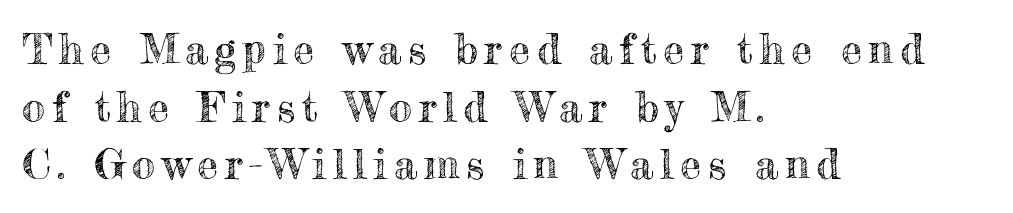
{"italic": "no", "width": "normal", "x_height": "small", "monospaced": "no", "underline": "no", "align": "left", "line_spacing": "normal", "line_spacing_ratio": 1.37, "glyph_px": 42}
